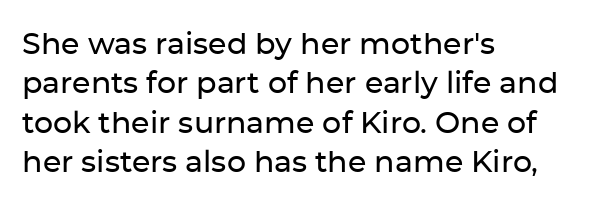
The image shows 30 px sans-serif type, upright; set left-aligned, normal line spacing (1.31x), normal letter spacing, not underlined; low stroke contrast and a medium x-height.
